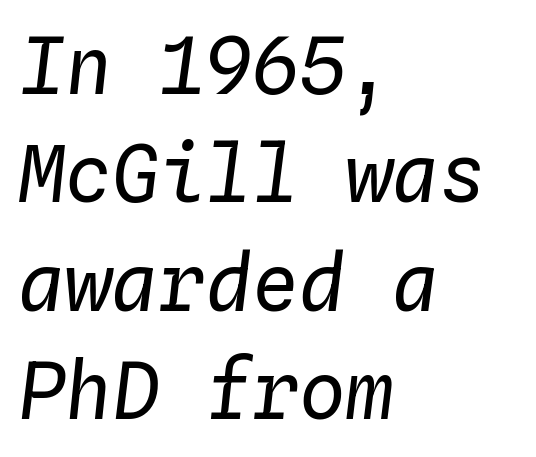
The image shows 78 px regular-weight type, italic (leaning right), monospaced; set left-aligned, normal line spacing (1.39x), normal letter spacing, not underlined; low stroke contrast and a medium x-height.
